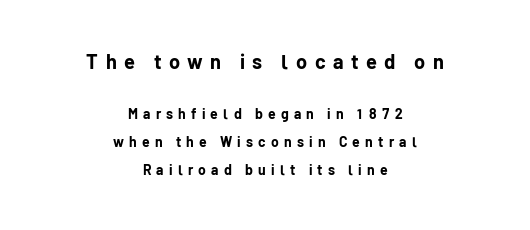
Q: Is the text bold? A: Yes.
Q: Is the text italic (slanted)? A: No, it is upright.
Q: Is the text underlined? A: No.
Q: How is the paragraph aligned? A: Centered.
Q: Is the spacing between letters normal or unusually wide? A: Unusually wide.
Q: Is the spacing between lines tight, normal or loose? A: Loose.
Q: Which block of text is set in a larger size, the first (top) or the second (bottom)? A: The first (top) one.
